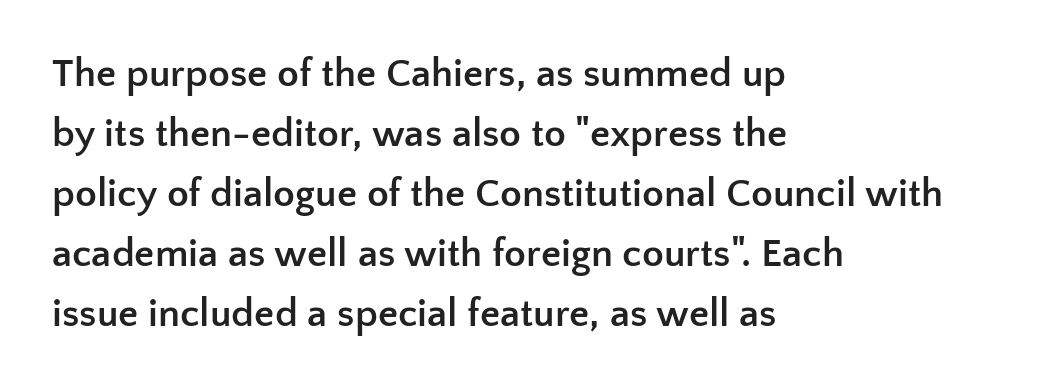
Q: Is the text bold? A: Yes.
Q: Is the text italic (slanted)? A: No, it is upright.
Q: Is the typeface a serif or a sans-serif typeface? A: Sans-serif.
Q: Is the text underlined? A: No.
Q: How is the paragraph aligned? A: Left-aligned.
Q: Is the spacing between letters normal or unusually wide? A: Normal.
Q: Is the spacing between lines tight, normal or loose? A: Normal.
Q: Width (condensed, normal, or wide)? A: Normal.
Q: Stroke contrast? A: Low.
Q: x-height? A: Medium.
Q: Monospaced? A: No.
